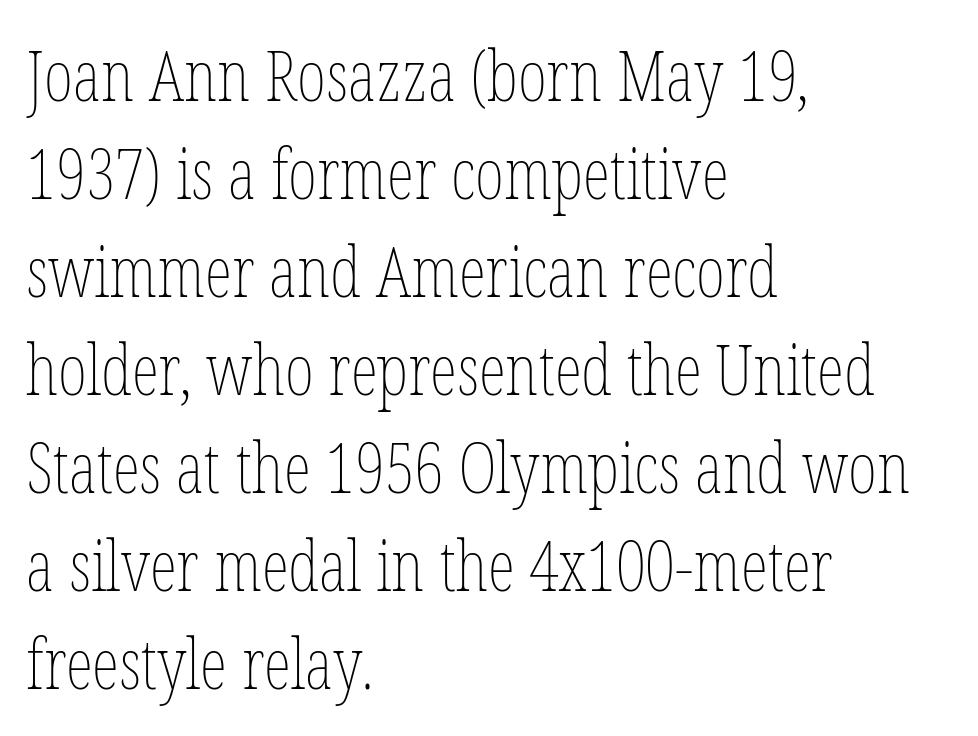
This sample keeps an unexceptional amount of space between lines. Posture: upright roman. Characters follow at the spacing the type designer built in. Casual observation: everything's shoved over to the left.
